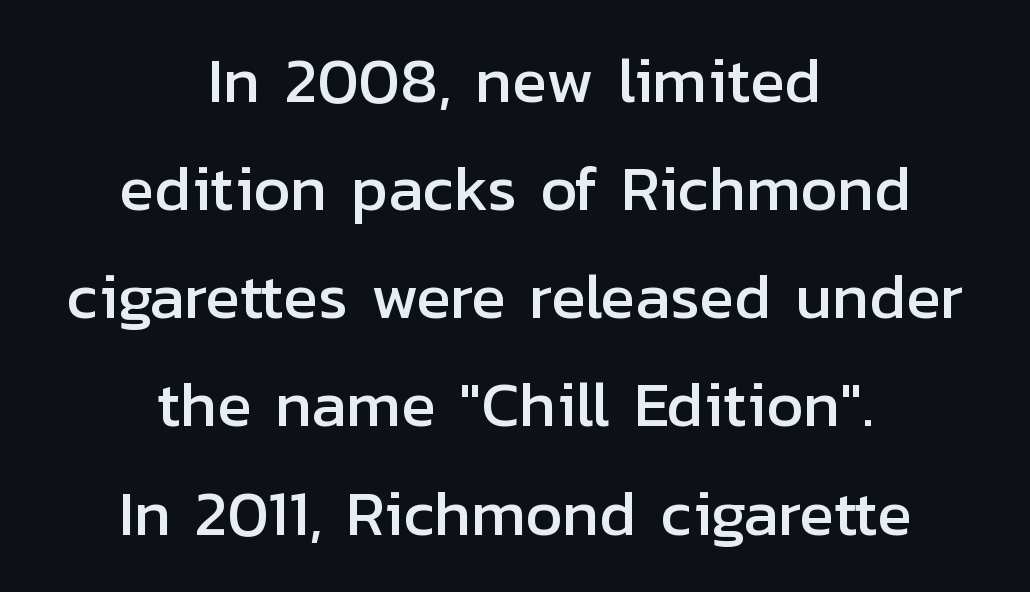
Q: Is the text italic (slanted)? A: No, it is upright.
Q: Is the typeface a serif or a sans-serif typeface? A: Sans-serif.
Q: Is the text underlined? A: No.
Q: How is the paragraph aligned? A: Centered.
Q: Is the spacing between letters normal or unusually wide? A: Normal.
Q: Is the spacing between lines tight, normal or loose? A: Normal.
Q: Width (condensed, normal, or wide)? A: Normal.
Q: Stroke contrast? A: Low.
Q: x-height? A: Medium.
Q: Monospaced? A: No.
